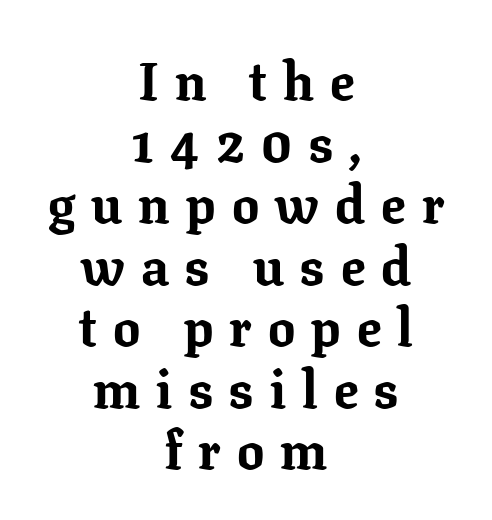
These words are printed bold, with thick strokes throughout. Is this a sans? No — the strokes have serifs. The rendering positions every line midway between the sides. Students, observe: this is what under-led, compact text looks like. Bare-footed words on every line.
